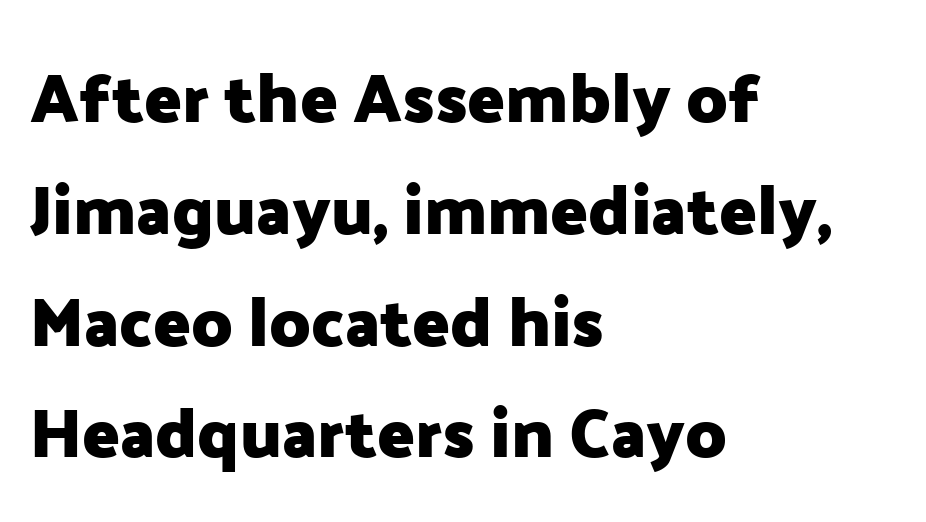
The image shows 69 px heavy sans-serif type, upright; set left-aligned, normal line spacing (1.62x), normal letter spacing, not underlined; low stroke contrast and a medium x-height.
